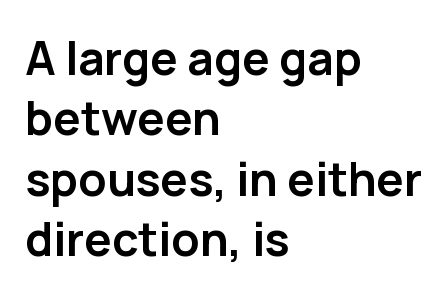
The image shows 46 px semibold sans-serif type, upright; set left-aligned, normal line spacing (1.31x), normal letter spacing, not underlined; low stroke contrast and a medium x-height.
